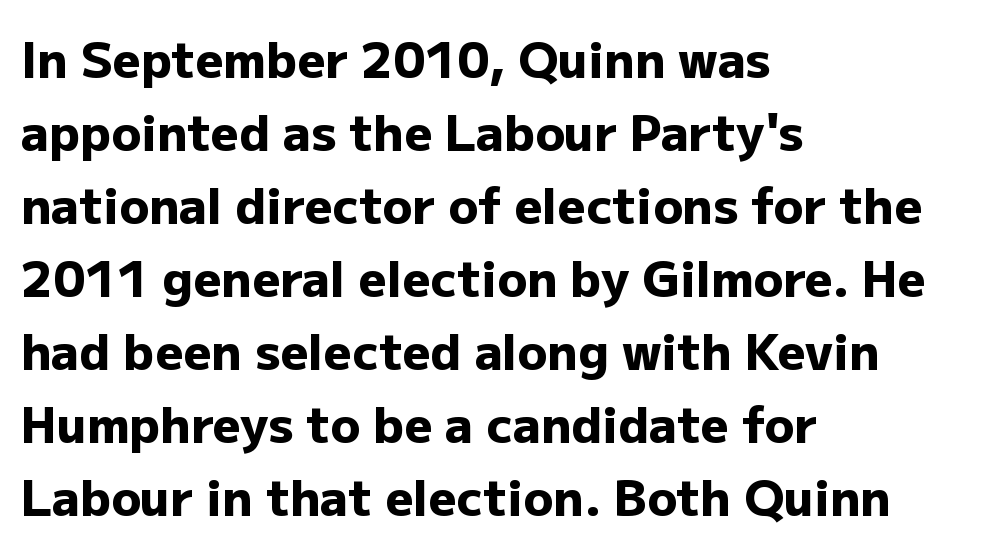
{"serif": "no", "italic": "no", "bold": "yes", "weight": "heavy", "width": "normal", "stroke_contrast": "low", "x_height": "medium", "monospaced": "no", "underline": "no", "align": "left", "line_spacing": "normal", "line_spacing_ratio": 1.49, "letter_spacing": "normal", "letter_spacing_em": 0.0, "glyph_px": 49}
